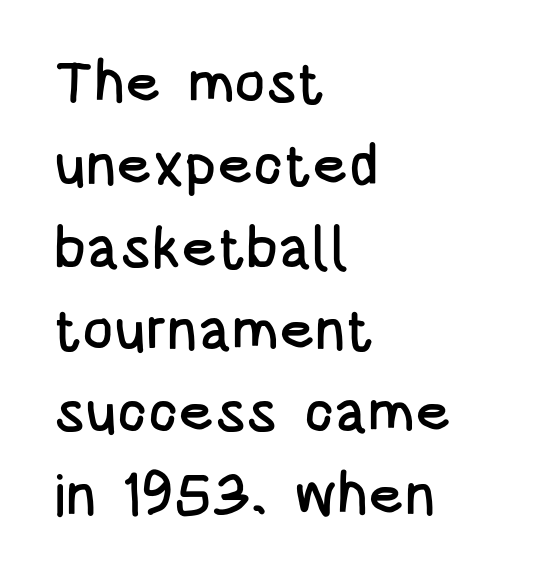
Is there any slant? The stems are plumb. The passage shown is typed in a proportional face where columns would drift. No feet cap the strokes, marking this as sans-serif type. Is the letter spacing exaggerated? No — it looks like the ordinary default. The lines are quadded left.
